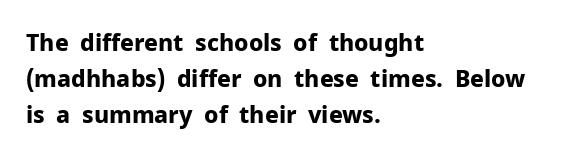
The image shows 23 px bold type, upright; set left-aligned, normal line spacing (1.56x), normal letter spacing, not underlined.
